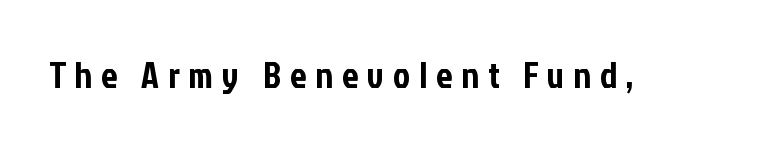
The image shows 36 px condensed sans-serif type, upright; set unusually wide letter spacing (+0.25 em), not underlined; low stroke contrast and a medium x-height.
